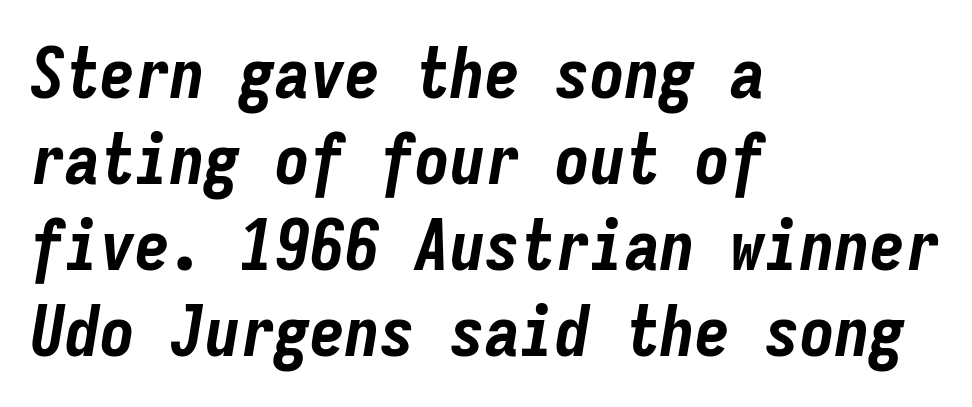
{"italic": "yes", "lean": "right", "slant_degrees": 9, "bold": "yes", "weight": "bold", "width": "condensed", "stroke_contrast": "low", "x_height": "medium", "monospaced": "yes", "underline": "no", "align": "left", "line_spacing_ratio": 1.23, "letter_spacing": "normal", "letter_spacing_em": 0.0, "glyph_px": 70}
